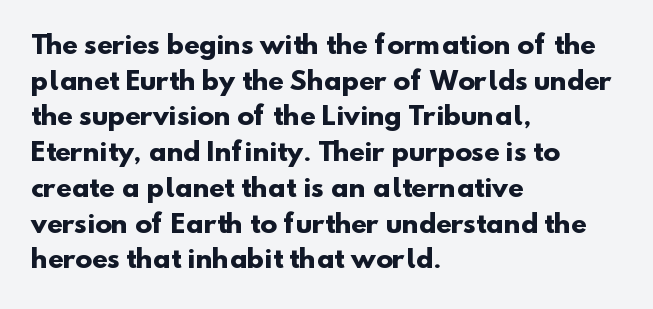
Q: Is the text bold? A: Yes.
Q: Is the text underlined? A: No.
Q: How is the paragraph aligned? A: Left-aligned.
Q: Is the spacing between letters normal or unusually wide? A: Normal.
Q: Is the spacing between lines tight, normal or loose? A: Normal.
